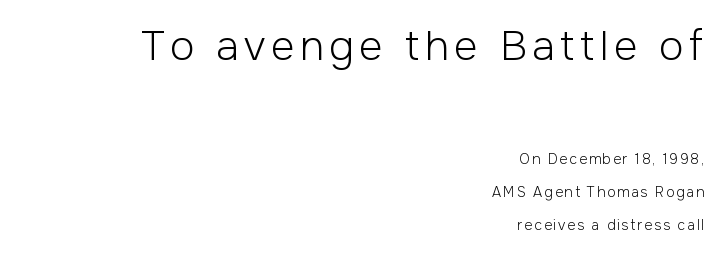
The image shows 41 px light sans-serif type, upright; set right-aligned, loose line spacing (2.37x), not underlined; the first (top) block is 2.93x larger; low stroke contrast and a medium x-height.
